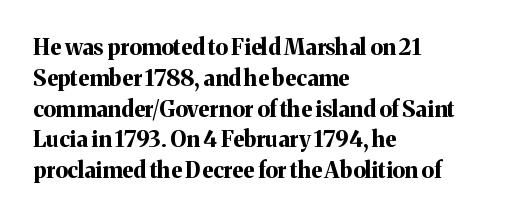
No italicization has been applied; the sample stays upright. The line-height multiplier appears to be the usual default. The face used here has the dense, thick strokes of a bold. Clear beneath every line of the passage. Each word holds together tightly as a unit, with standard inter-letter gaps. The typesetter chose a ragged-right arrangement here.
